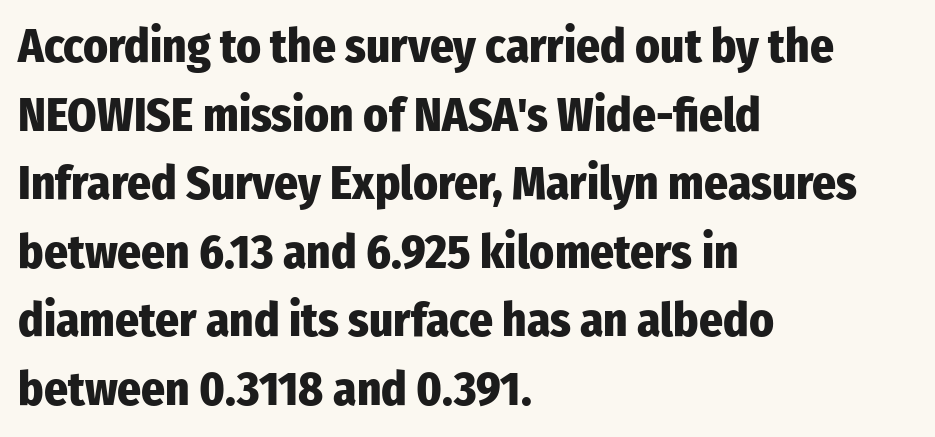
{"serif": "no", "italic": "no", "bold": "yes", "weight": "heavy", "width": "condensed", "stroke_contrast": "low", "x_height": "medium", "monospaced": "no", "underline": "no", "align": "left", "line_spacing": "normal", "line_spacing_ratio": 1.46, "letter_spacing": "normal", "letter_spacing_em": 0.0, "glyph_px": 47}
